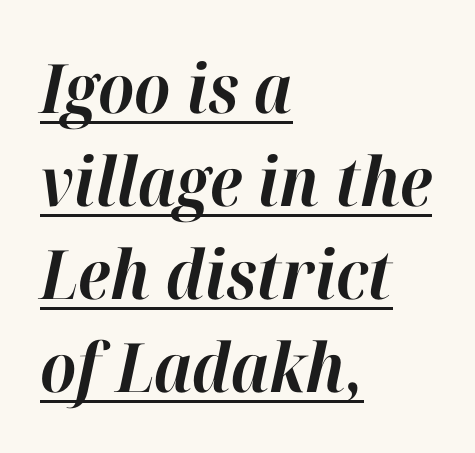
Q: Is the text bold? A: Yes.
Q: Is the text italic (slanted)? A: Yes, it leans right by about 12 degrees.
Q: Is the text underlined? A: Yes.
Q: How is the paragraph aligned? A: Left-aligned.
Q: Is the spacing between letters normal or unusually wide? A: Normal.
Q: Is the spacing between lines tight, normal or loose? A: Normal.
Q: Width (condensed, normal, or wide)? A: Normal.
Q: Stroke contrast? A: High.
Q: x-height? A: Medium.
Q: Monospaced? A: No.
